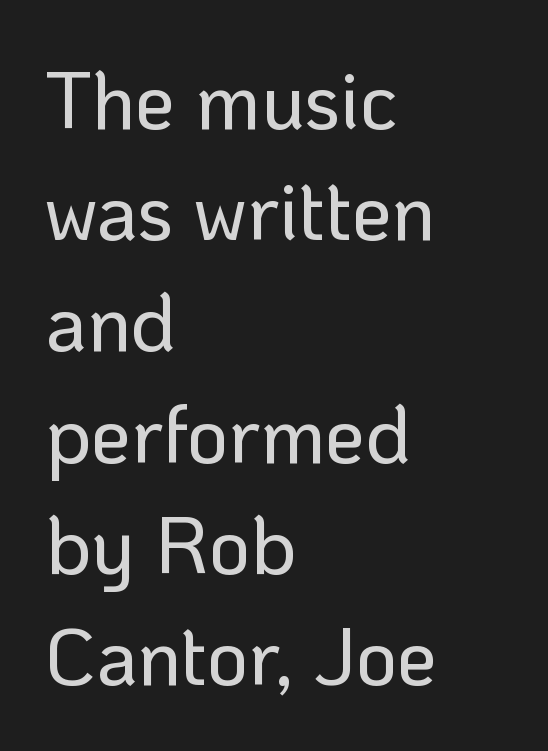
Q: Is the text italic (slanted)? A: No, it is upright.
Q: Is the typeface a serif or a sans-serif typeface? A: Sans-serif.
Q: Is the text underlined? A: No.
Q: How is the paragraph aligned? A: Left-aligned.
Q: Is the spacing between letters normal or unusually wide? A: Normal.
Q: Is the spacing between lines tight, normal or loose? A: Normal.
Q: Width (condensed, normal, or wide)? A: Normal.
Q: Stroke contrast? A: Low.
Q: x-height? A: Medium.
Q: Monospaced? A: No.
